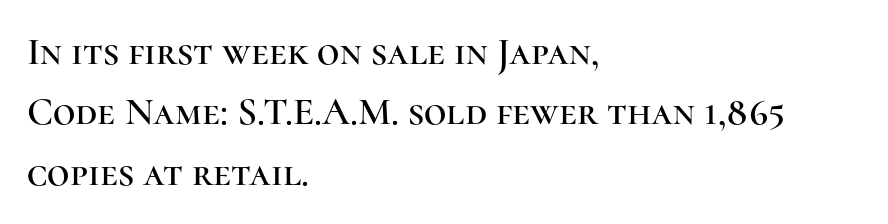
Q: Is the text italic (slanted)? A: No, it is upright.
Q: Is the typeface a serif or a sans-serif typeface? A: Serif.
Q: Is the text underlined? A: No.
Q: How is the paragraph aligned? A: Left-aligned.
Q: Is the spacing between letters normal or unusually wide? A: Normal.
Q: Is the spacing between lines tight, normal or loose? A: Normal.
Q: Width (condensed, normal, or wide)? A: Normal.
Q: Stroke contrast? A: High.
Q: x-height? A: Medium.
Q: Monospaced? A: No.
